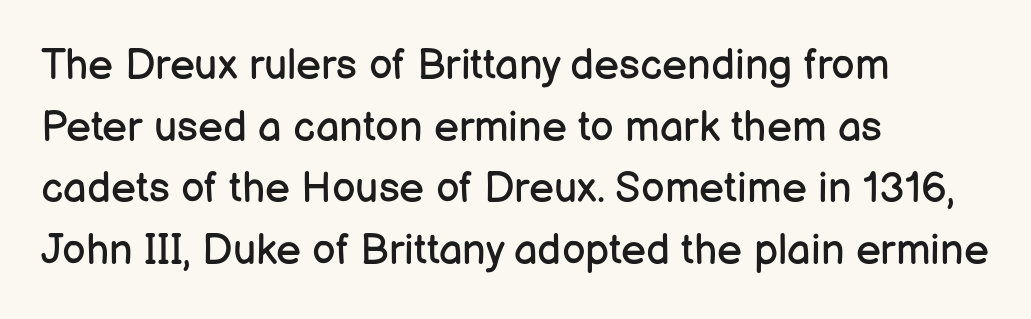
Q: Is the text bold? A: No.
Q: Is the text italic (slanted)? A: No, it is upright.
Q: Is the typeface a serif or a sans-serif typeface? A: Sans-serif.
Q: Is the text underlined? A: No.
Q: How is the paragraph aligned? A: Left-aligned.
Q: Is the spacing between letters normal or unusually wide? A: Normal.
Q: Is the spacing between lines tight, normal or loose? A: Normal.
Q: Width (condensed, normal, or wide)? A: Normal.
Q: Stroke contrast? A: Low.
Q: x-height? A: Medium.
Q: Monospaced? A: No.
